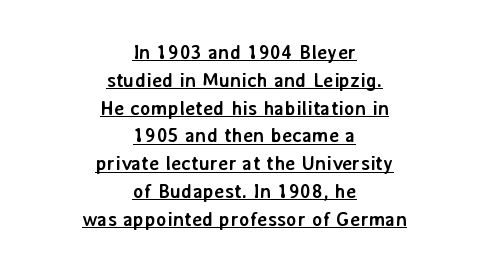
Q: Is the text bold? A: Yes.
Q: Is the text italic (slanted)? A: No, it is upright.
Q: Is the text underlined? A: Yes.
Q: How is the paragraph aligned? A: Centered.
Q: Is the spacing between letters normal or unusually wide? A: Normal.
Q: Is the spacing between lines tight, normal or loose? A: Normal.
